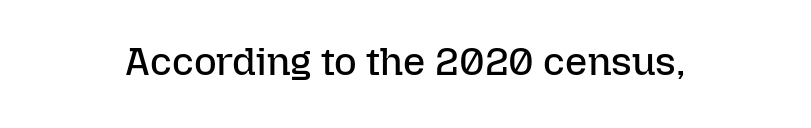
Q: Is the text bold? A: No.
Q: Is the text italic (slanted)? A: No, it is upright.
Q: Is the text underlined? A: No.
Q: Is the spacing between letters normal or unusually wide? A: Normal.
Q: Width (condensed, normal, or wide)? A: Normal.
Q: Stroke contrast? A: Low.
Q: x-height? A: Medium.
Q: Monospaced? A: No.
